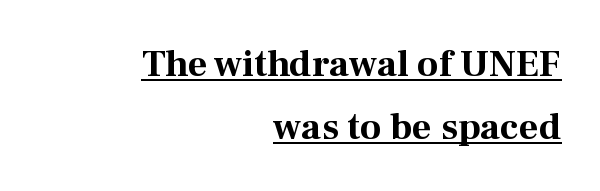
Q: Is the text bold? A: Yes.
Q: Is the text italic (slanted)? A: No, it is upright.
Q: Is the typeface a serif or a sans-serif typeface? A: Serif.
Q: Is the text underlined? A: Yes.
Q: How is the paragraph aligned? A: Right-aligned.
Q: Is the spacing between letters normal or unusually wide? A: Normal.
Q: Is the spacing between lines tight, normal or loose? A: Normal.
Q: Width (condensed, normal, or wide)? A: Normal.
Q: Stroke contrast? A: Medium.
Q: x-height? A: Medium.
Q: Monospaced? A: No.
